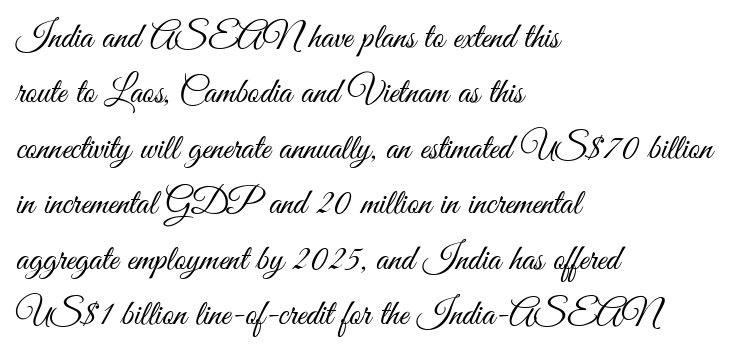
The image shows 36 px light, condensed sans-serif type; set left-aligned, normal line spacing (1.54x), normal letter spacing, not underlined; medium stroke contrast and a small x-height.
